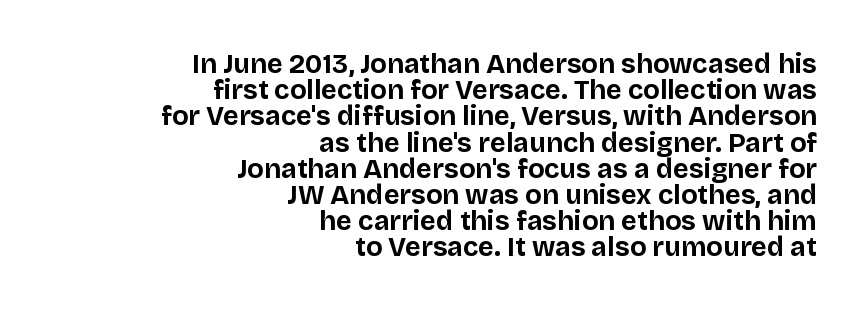
{"italic": "no", "bold": "yes", "underline": "no", "align": "right", "line_spacing": "tight", "line_spacing_ratio": 0.97, "letter_spacing": "normal", "letter_spacing_em": 0.0, "glyph_px": 27}
